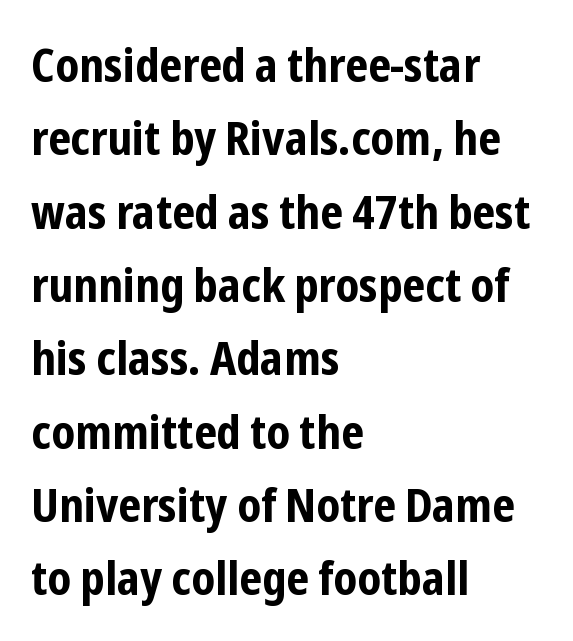
The image shows 47 px bold, condensed sans-serif type, upright; set left-aligned, normal line spacing (1.56x), normal letter spacing, not underlined; low stroke contrast and a medium x-height.
